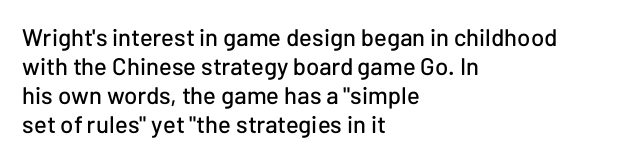
The area under the type is left untouched. Is the block centered? No — it sits flush against the left margin. Default kerning and tracking; the words read as compact shapes. Is there any slant? The stems are plumb.
